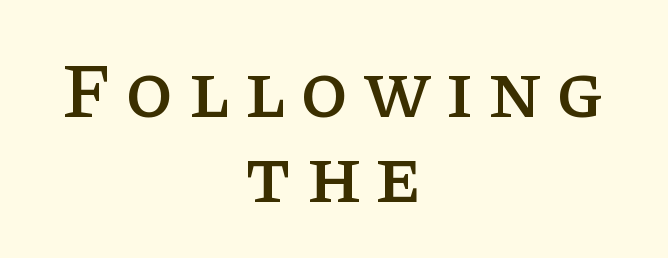
{"serif": "yes", "italic": "no", "width": "normal", "stroke_contrast": "low", "x_height": "large", "monospaced": "no", "underline": "no", "align": "center", "line_spacing": "tight", "line_spacing_ratio": 1.09, "glyph_px": 78}
